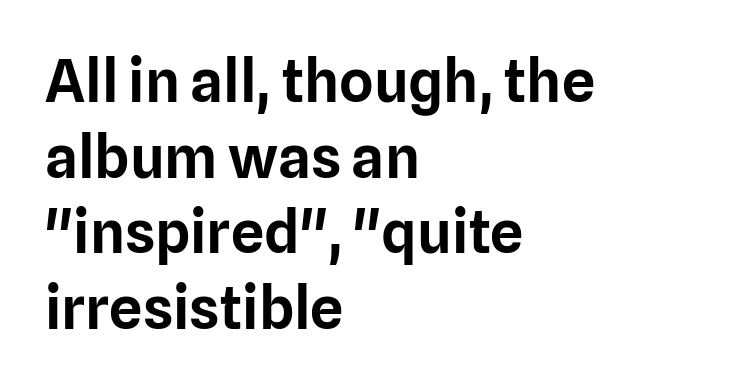
{"serif": "no", "italic": "no", "width": "normal", "stroke_contrast": "low", "x_height": "medium", "monospaced": "no", "underline": "no", "align": "left", "line_spacing": "normal", "line_spacing_ratio": 1.28, "letter_spacing": "normal", "letter_spacing_em": 0.0, "glyph_px": 59}
